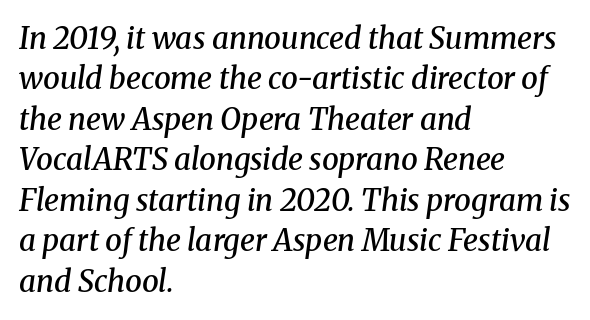
The image shows 30 px semibold serif type, italic (leaning right); set left-aligned, normal line spacing (1.35x), normal letter spacing, not underlined; medium stroke contrast and a medium x-height.
